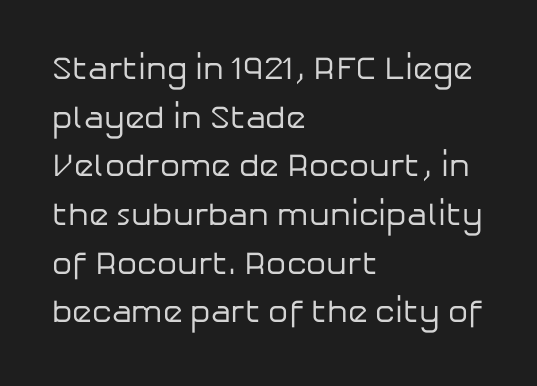
Q: Is the text bold? A: No.
Q: Is the text italic (slanted)? A: No, it is upright.
Q: Is the typeface a serif or a sans-serif typeface? A: Sans-serif.
Q: Is the text underlined? A: No.
Q: How is the paragraph aligned? A: Left-aligned.
Q: Is the spacing between letters normal or unusually wide? A: Normal.
Q: Is the spacing between lines tight, normal or loose? A: Normal.
Q: Width (condensed, normal, or wide)? A: Normal.
Q: Stroke contrast? A: Low.
Q: x-height? A: Medium.
Q: Monospaced? A: No.
